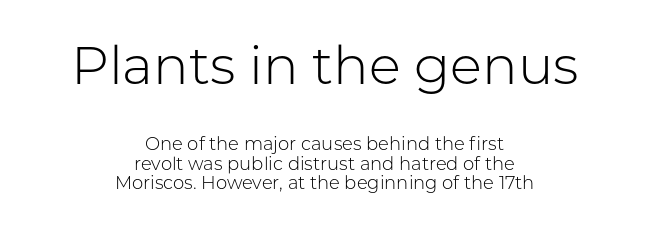
The image shows 53 px light sans-serif type, upright; set centered, tight line spacing (1.09x), normal letter spacing, not underlined; the first (top) block is 2.94x larger; low stroke contrast and a medium x-height.
